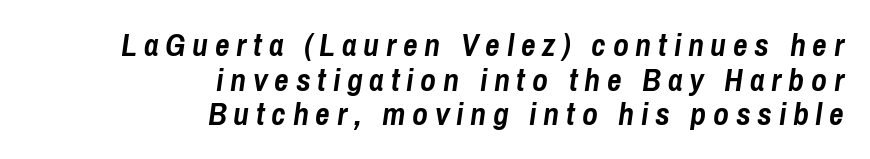
The image shows 32 px semibold, condensed type, italic (leaning right); set right-aligned, tight line spacing (1.08x), unusually wide letter spacing (+0.21 em), not underlined; low stroke contrast and a medium x-height.
